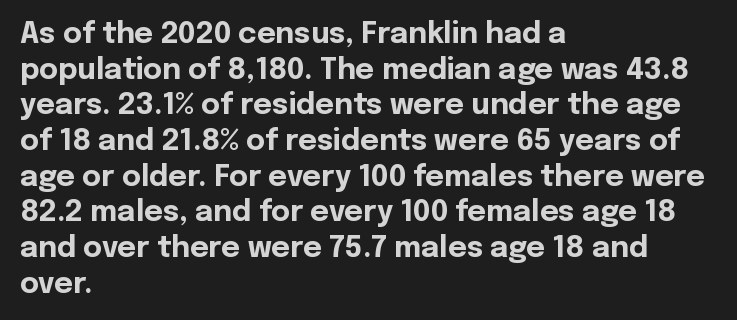
Q: Is the text bold? A: Yes.
Q: Is the text italic (slanted)? A: No, it is upright.
Q: Is the typeface a serif or a sans-serif typeface? A: Sans-serif.
Q: Is the text underlined? A: No.
Q: How is the paragraph aligned? A: Left-aligned.
Q: Is the spacing between letters normal or unusually wide? A: Normal.
Q: Width (condensed, normal, or wide)? A: Normal.
Q: x-height? A: Medium.
Q: Monospaced? A: No.
